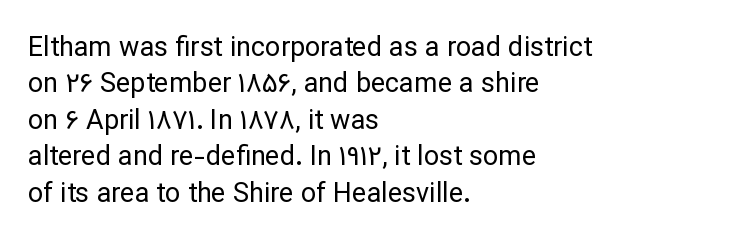
The image shows 27 px text type, upright; set left-aligned, normal line spacing (1.35x), normal letter spacing, not underlined.
